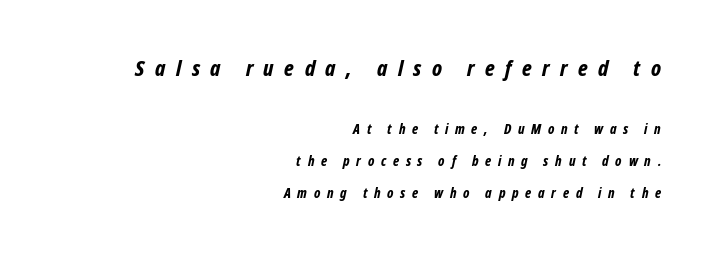
This layout puts the oversized block above and the modest block below. Leftover space on each line is placed entirely before the opening word. You could fit nearly another row in the gap between these rows. Rendered with sloped, italic letterforms. Unmarked baselines from the first word to the last. Caption: expanded tracking, letters set apart.
